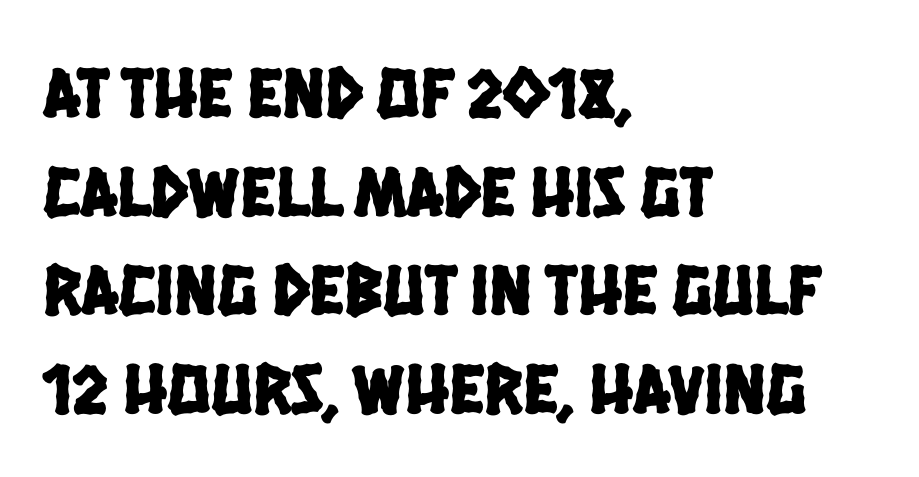
Q: Is the typeface a serif or a sans-serif typeface? A: Sans-serif.
Q: Is the text underlined? A: No.
Q: How is the paragraph aligned? A: Left-aligned.
Q: Is the spacing between letters normal or unusually wide? A: Normal.
Q: Is the spacing between lines tight, normal or loose? A: Normal.
Q: Width (condensed, normal, or wide)? A: Condensed.
Q: Stroke contrast? A: Low.
Q: x-height? A: Large.
Q: Monospaced? A: No.
